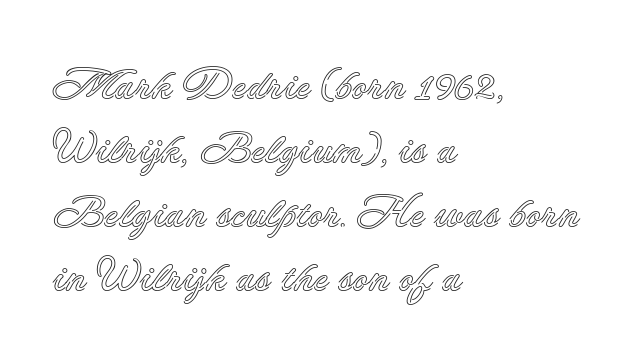
The image shows 43 px text type; set left-aligned, normal line spacing (1.49x), normal letter spacing, not underlined; a small x-height.
